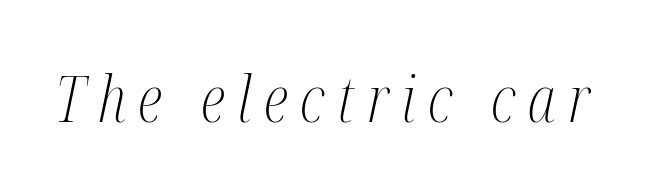
The image shows 63 px light, condensed serif type, italic (leaning right); set unusually wide letter spacing (+0.2 em), not underlined; medium stroke contrast and a medium x-height.
